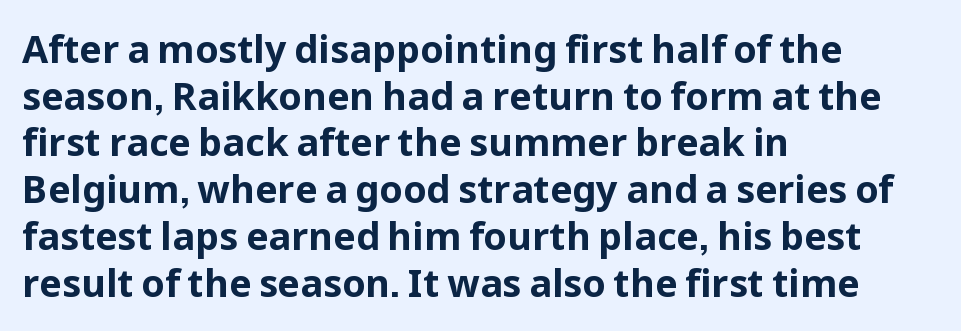
The specimen reads as upright at a glance. Unmarked baselines from the first word to the last. There is no visible air inserted between adjacent glyphs. Is this a fixed-width face? No — the glyphs have proportional, varying widths.
